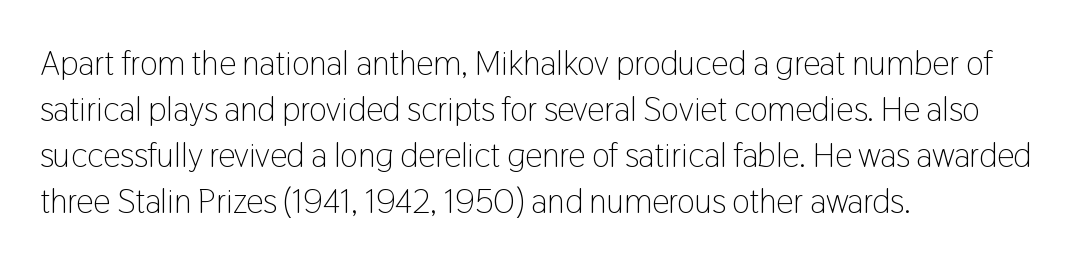
{"serif": "no", "italic": "no", "bold": "no", "weight": "light", "width": "condensed", "stroke_contrast": "low", "x_height": "medium", "monospaced": "no", "underline": "no", "align": "left", "line_spacing": "normal", "line_spacing_ratio": 1.35, "letter_spacing": "normal", "letter_spacing_em": 0.0, "glyph_px": 34}
